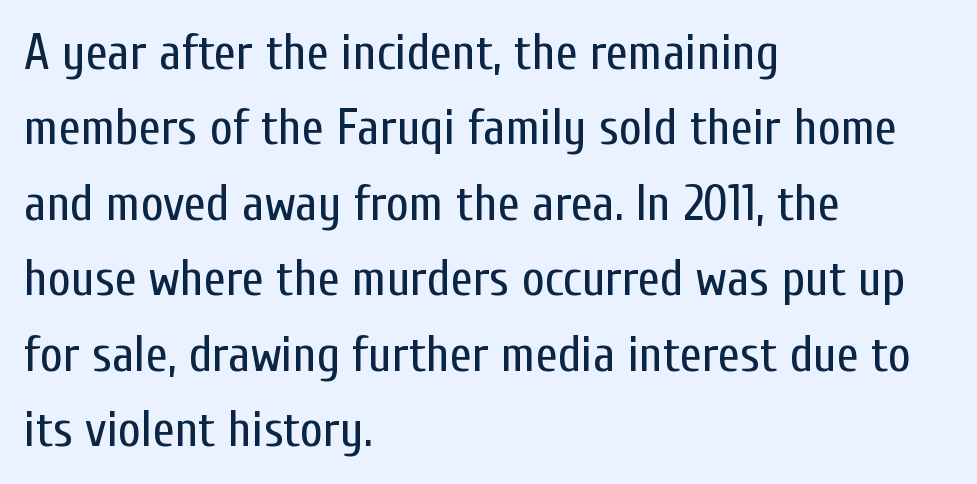
The image shows 50 px regular-weight, condensed sans-serif type, upright; set left-aligned, normal line spacing (1.51x), normal letter spacing, not underlined; low stroke contrast and a medium x-height.
